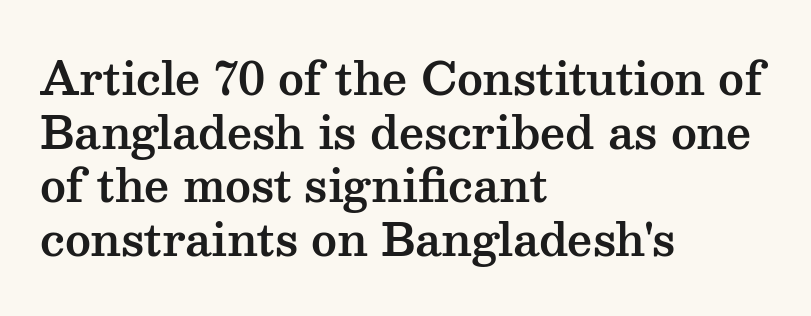
{"serif": "yes", "italic": "no", "width": "wide", "stroke_contrast": "medium", "x_height": "medium", "monospaced": "no", "underline": "no", "align": "left", "line_spacing_ratio": 1.22, "letter_spacing": "normal", "letter_spacing_em": 0.0, "glyph_px": 44}
